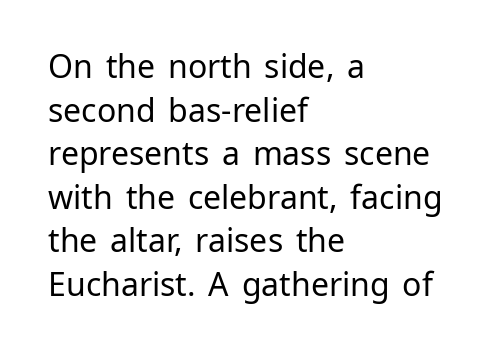
The image shows 32 px regular-weight sans-serif type, upright; set left-aligned, normal line spacing (1.36x), normal letter spacing, not underlined; low stroke contrast and a medium x-height.
